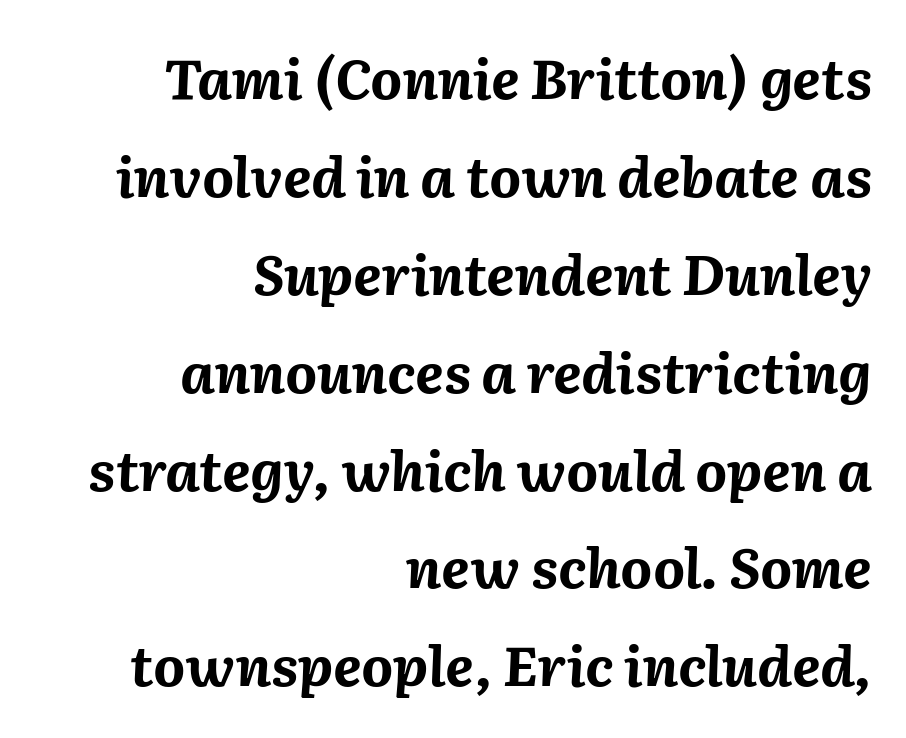
The image shows 55 px bold type, italic (leaning right); set right-aligned, line spacing 1.78x, normal letter spacing, not underlined; medium stroke contrast and a medium x-height.
